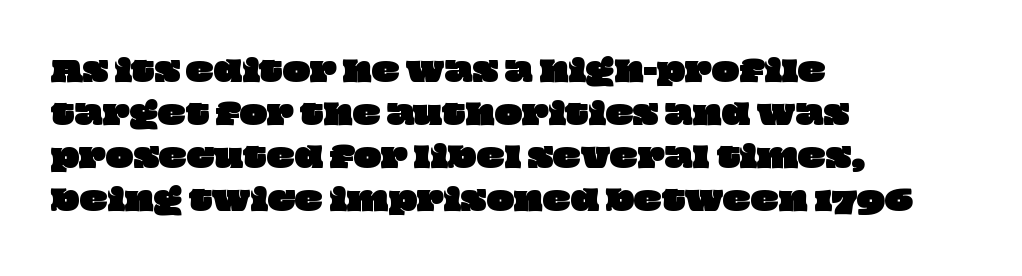
Q: Is the text underlined? A: No.
Q: How is the paragraph aligned? A: Left-aligned.
Q: Is the spacing between letters normal or unusually wide? A: Normal.
Q: Is the spacing between lines tight, normal or loose? A: Normal.
Q: Width (condensed, normal, or wide)? A: Wide.
Q: Stroke contrast? A: Low.
Q: x-height? A: Large.
Q: Monospaced? A: No.
